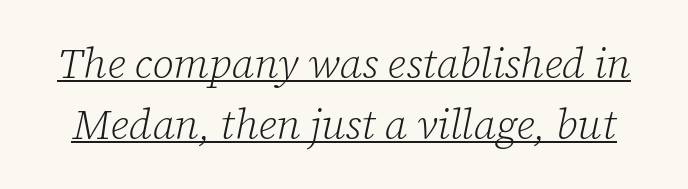
The image shows 42 px light serif type, italic (leaning right); set normal line spacing (1.46x), normal letter spacing, underlined; low stroke contrast and a medium x-height.
